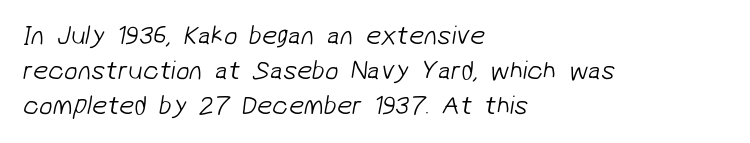
{"bold": "no", "underline": "no", "align": "left", "line_spacing": "normal", "line_spacing_ratio": 1.3, "letter_spacing": "normal", "letter_spacing_em": 0.0, "glyph_px": 27}
